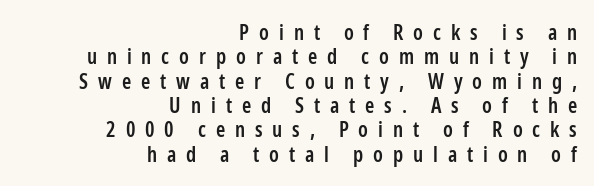
Look at the tracking — it's clearly loosened, letters drifting apart. Caption: semibold face, moderately heavy strokes. The foot of each line stays bare and open. Leftover space on each line is placed entirely before the opening word.
